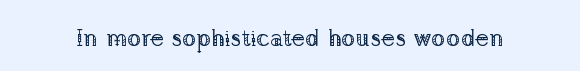
The image shows 24 px text type, upright; set normal letter spacing, not underlined.
